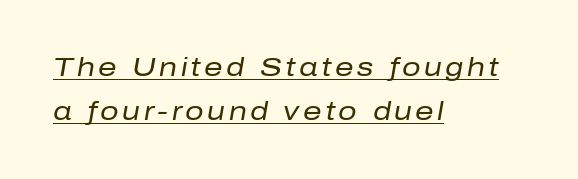
The image shows 26 px text type, italic (leaning right); set left-aligned, normal line spacing (1.69x), underlined.
